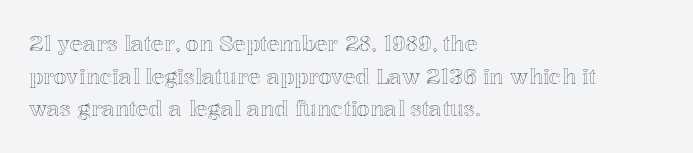
The line-height multiplier appears to be the usual default. Posture: straight, roman, zero tilt. This sample uses plain, unmodified letter spacing. No word sits above an underline.
